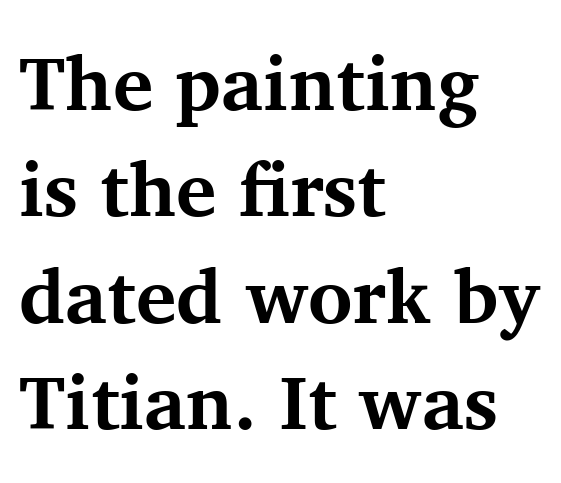
Q: Is the text bold? A: Yes.
Q: Is the text italic (slanted)? A: No, it is upright.
Q: Is the typeface a serif or a sans-serif typeface? A: Serif.
Q: Is the text underlined? A: No.
Q: How is the paragraph aligned? A: Left-aligned.
Q: Is the spacing between letters normal or unusually wide? A: Normal.
Q: Is the spacing between lines tight, normal or loose? A: Normal.
Q: Width (condensed, normal, or wide)? A: Normal.
Q: Stroke contrast? A: Medium.
Q: x-height? A: Medium.
Q: Monospaced? A: No.
